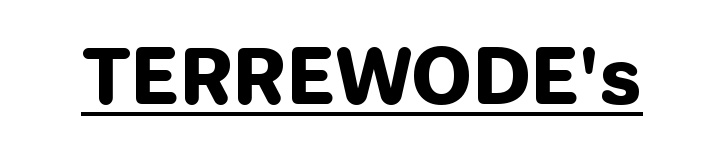
{"serif": "no", "italic": "no", "bold": "yes", "weight": "heavy", "width": "normal", "stroke_contrast": "low", "x_height": "medium", "monospaced": "no", "underline": "yes", "letter_spacing": "normal", "letter_spacing_em": 0.0, "glyph_px": 74}
